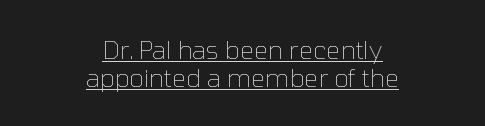
{"italic": "no", "bold": "no", "underline": "yes", "align": "center", "line_spacing": "tight", "line_spacing_ratio": 1.12, "letter_spacing": "normal", "letter_spacing_em": 0.0, "glyph_px": 25}
